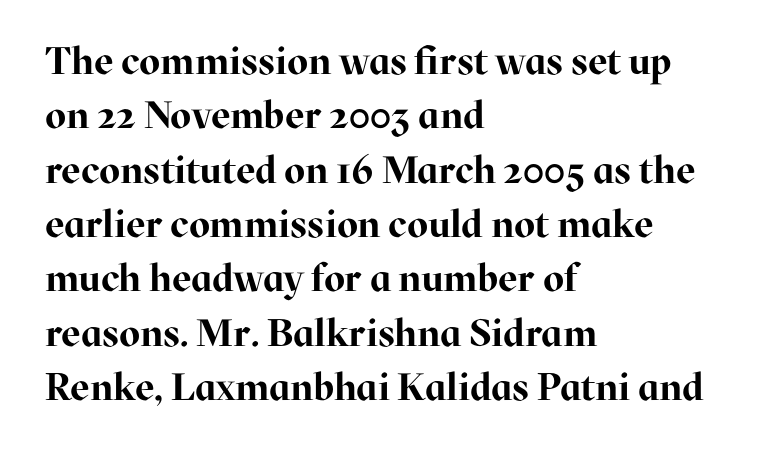
Spacing between characters is what you'd get straight out of the box. Spacing verdict: proportional, widths tailored to each character. The rendering anchors every line to the left-hand side. Check under the words: just untouched page.
